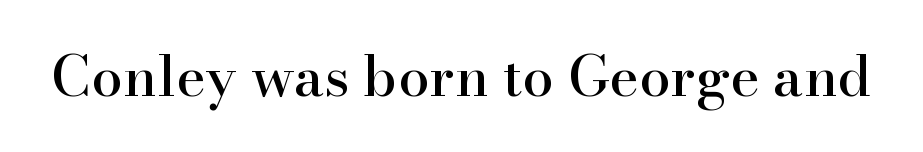
The image shows 56 px serif type, upright; set normal letter spacing, not underlined; high stroke contrast and a small x-height.
